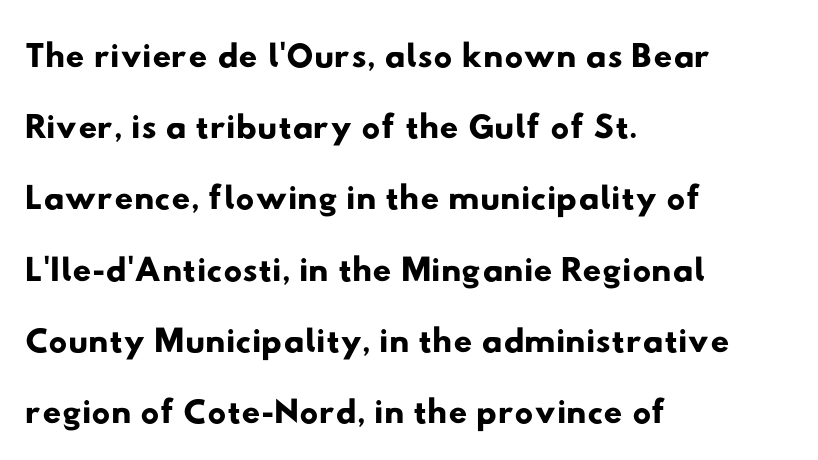
The strip under each line holds only bare page. Is this a sans? Yes — the strokes have no serifs. This sample has the flowing, uneven cadence of proportional lettering. This sample keeps an unexceptional amount of space between lines.
